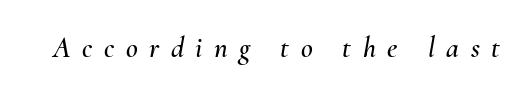
These lines have a slow, spaced-out rhythm from letter to letter. Only glyphs here, with clear space below each row. Is this a fixed-width face? No — the glyphs have proportional, varying widths. Quick note: italic.
